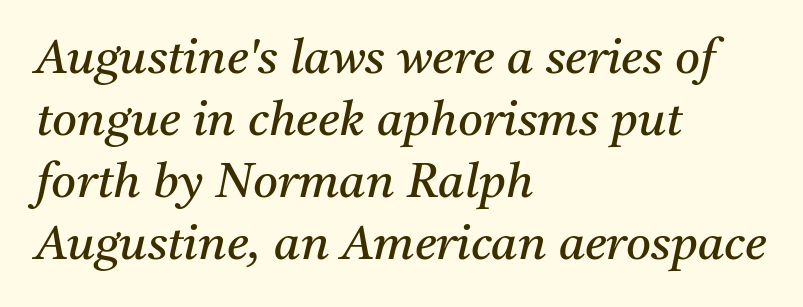
Q: Is the text bold? A: No.
Q: Is the text italic (slanted)? A: Yes, it leans right by about 11 degrees.
Q: Is the typeface a serif or a sans-serif typeface? A: Serif.
Q: Is the text underlined? A: No.
Q: How is the paragraph aligned? A: Left-aligned.
Q: Is the spacing between letters normal or unusually wide? A: Normal.
Q: Is the spacing between lines tight, normal or loose? A: Normal.
Q: Width (condensed, normal, or wide)? A: Normal.
Q: Stroke contrast? A: Medium.
Q: x-height? A: Medium.
Q: Monospaced? A: No.
